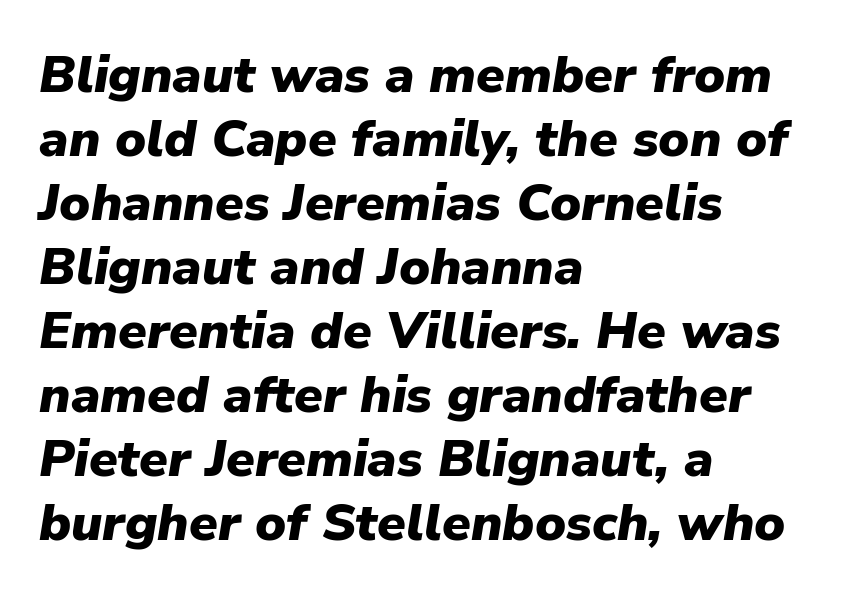
Q: Is the text bold? A: Yes.
Q: Is the text italic (slanted)? A: Yes, it leans right by about 9 degrees.
Q: Is the text underlined? A: No.
Q: How is the paragraph aligned? A: Left-aligned.
Q: Is the spacing between letters normal or unusually wide? A: Normal.
Q: Width (condensed, normal, or wide)? A: Normal.
Q: Stroke contrast? A: Low.
Q: x-height? A: Medium.
Q: Monospaced? A: No.
